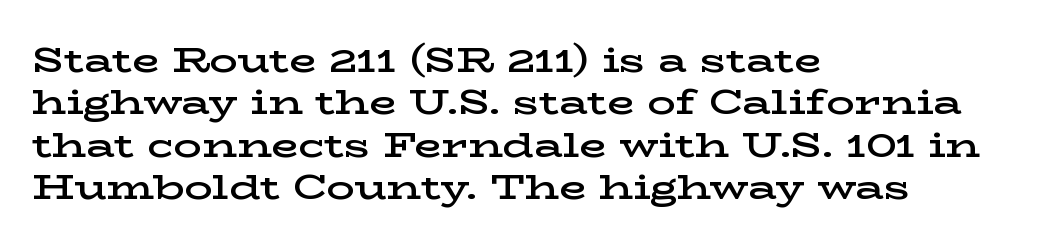
{"serif": "yes", "italic": "no", "bold": "semi", "weight": "semibold", "width": "wide", "stroke_contrast": "low", "x_height": "medium", "monospaced": "no", "underline": "no", "align": "left", "line_spacing_ratio": 1.21, "letter_spacing": "normal", "letter_spacing_em": 0.0, "glyph_px": 35}
